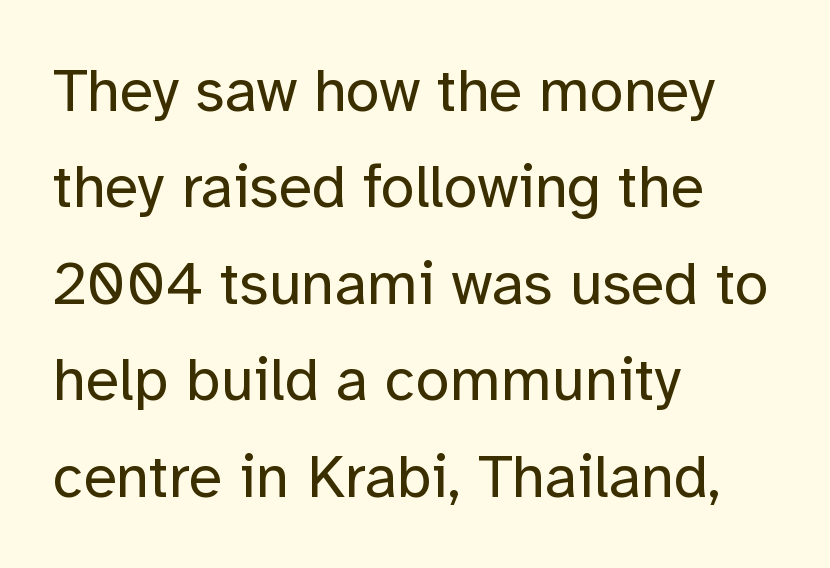
{"serif": "no", "italic": "no", "bold": "no", "weight": "regular", "width": "normal", "stroke_contrast": "low", "x_height": "medium", "monospaced": "no", "underline": "no", "align": "left", "line_spacing": "normal", "line_spacing_ratio": 1.58, "letter_spacing": "normal", "letter_spacing_em": 0.0, "glyph_px": 61}
